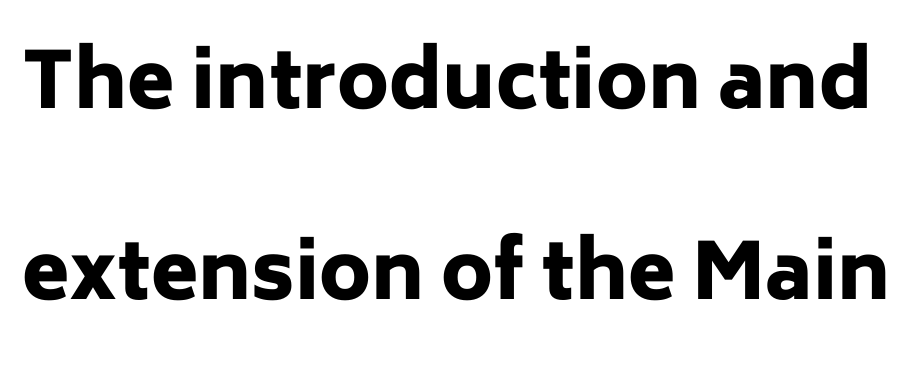
A clean baseline with only descenders dipping below it. Emphasis by weight is at full strength: bold. Quick note: interline space is abundant. Each letter's strokes conclude bluntly, with no projecting serifs. Spacing between characters is what you'd get straight out of the box. The lettering stays uniformly vertical, giving the passage a roman look.
